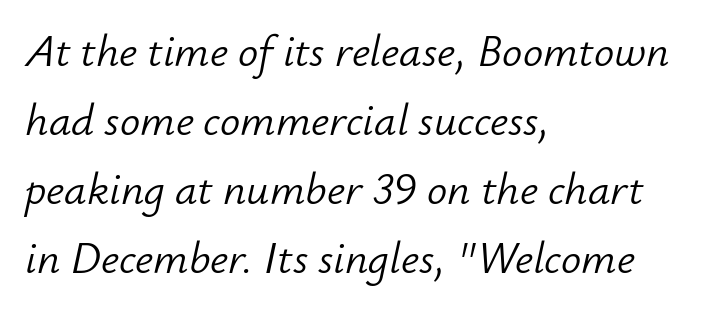
{"italic": "yes", "lean": "right", "slant_degrees": 12, "bold": "no", "weight": "light", "width": "normal", "stroke_contrast": "low", "x_height": "small", "monospaced": "no", "underline": "no", "align": "left", "line_spacing": "normal", "line_spacing_ratio": 1.53, "letter_spacing": "normal", "letter_spacing_em": 0.0, "glyph_px": 45}
